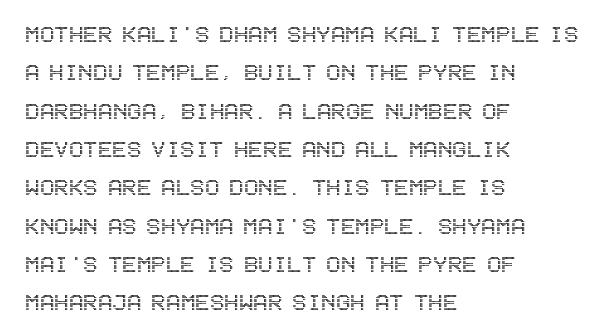
Q: Is the text italic (slanted)? A: No, it is upright.
Q: Is the text underlined? A: No.
Q: How is the paragraph aligned? A: Left-aligned.
Q: Is the spacing between letters normal or unusually wide? A: Normal.
Q: Is the spacing between lines tight, normal or loose? A: Normal.
